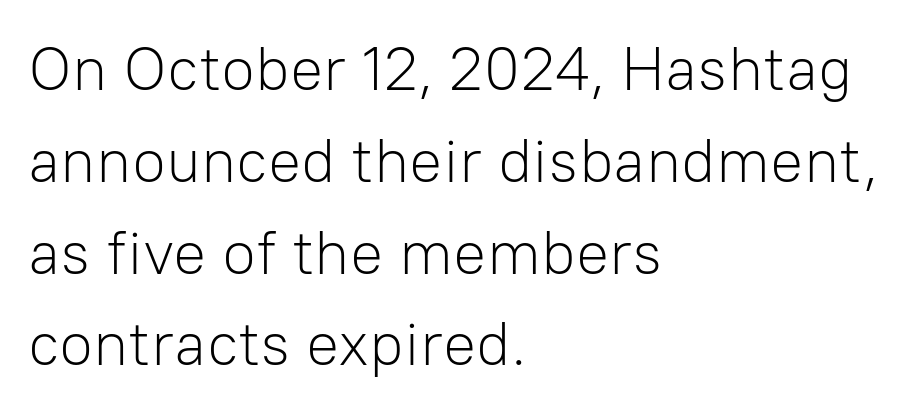
The letters advance in unequal steps, a hallmark of proportional type. This sample uses plain, unmodified letter spacing. Bare-footed words on every line. The text block is weighted toward the left margin, trailing off unevenly rightward. Nothing sits at the stroke ends, so this counts as sans-serif. This reads as an unemphasized weight, regular at the heaviest.
